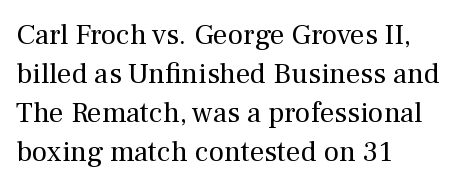
Q: Is the text bold? A: No.
Q: Is the text italic (slanted)? A: No, it is upright.
Q: Is the typeface a serif or a sans-serif typeface? A: Serif.
Q: Is the text underlined? A: No.
Q: How is the paragraph aligned? A: Left-aligned.
Q: Is the spacing between letters normal or unusually wide? A: Normal.
Q: Is the spacing between lines tight, normal or loose? A: Normal.
Q: Width (condensed, normal, or wide)? A: Normal.
Q: Stroke contrast? A: Medium.
Q: x-height? A: Medium.
Q: Monospaced? A: No.
